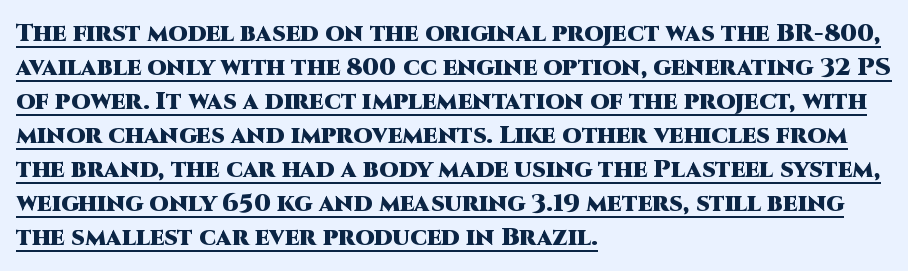
{"italic": "no", "bold": "yes", "underline": "yes", "align": "left", "line_spacing": "normal", "line_spacing_ratio": 1.36, "letter_spacing": "normal", "letter_spacing_em": 0.0, "glyph_px": 25}
